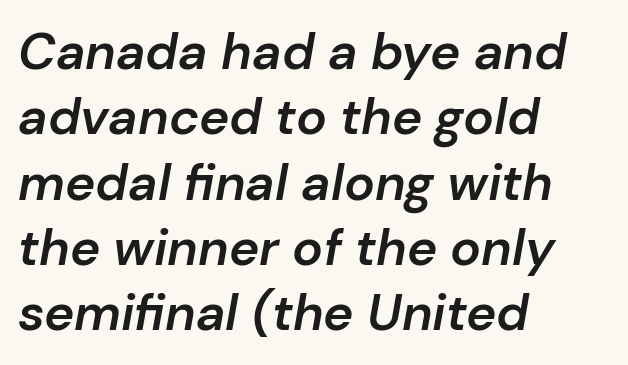
Q: Is the text bold? A: Semi-bold.
Q: Is the text italic (slanted)? A: Yes, it leans right by about 10 degrees.
Q: Is the text underlined? A: No.
Q: How is the paragraph aligned? A: Left-aligned.
Q: Is the spacing between letters normal or unusually wide? A: Normal.
Q: Is the spacing between lines tight, normal or loose? A: Normal.
Q: Width (condensed, normal, or wide)? A: Normal.
Q: Stroke contrast? A: Low.
Q: x-height? A: Medium.
Q: Monospaced? A: No.
